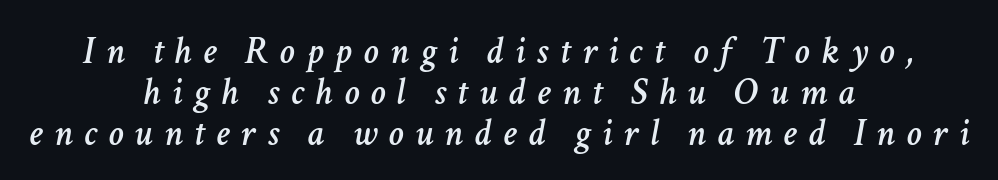
The image shows 38 px text type, italic (leaning right); set centered, tight line spacing (1.08x), unusually wide letter spacing (+0.3 em), not underlined; low stroke contrast and a medium x-height.
